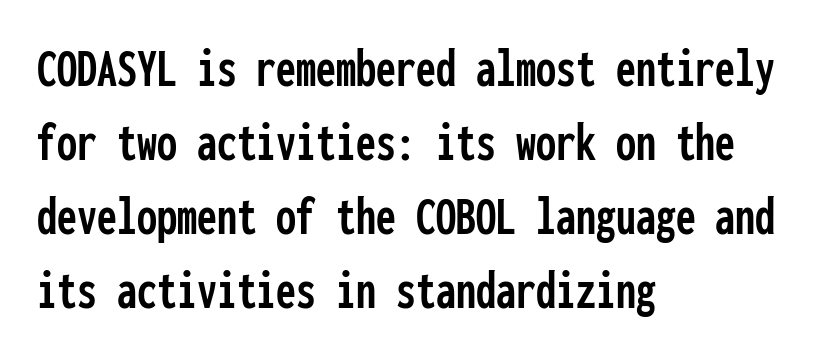
The image shows 57 px condensed sans-serif type, upright, monospaced; set left-aligned, normal line spacing (1.3x), normal letter spacing, not underlined; low stroke contrast and a medium x-height.
